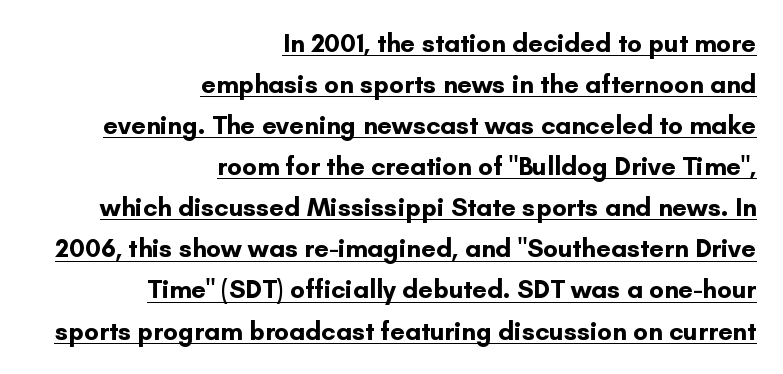
The image shows 26 px bold type, upright; set right-aligned, normal line spacing (1.58x), normal letter spacing, underlined.
